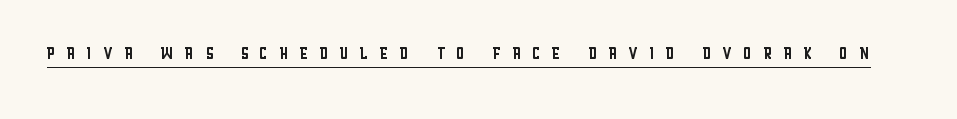
Q: Is the text bold? A: No.
Q: Is the text italic (slanted)? A: No, it is upright.
Q: Is the text underlined? A: Yes.
Q: Is the spacing between letters normal or unusually wide? A: Unusually wide.
